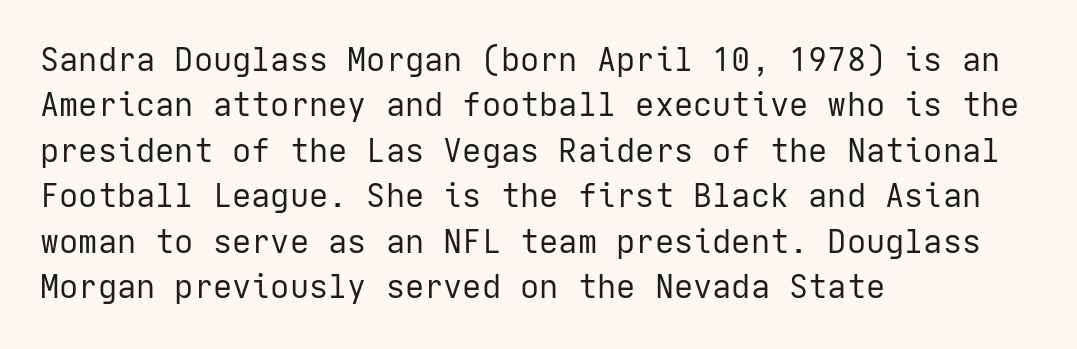
The image shows 32 px regular-weight sans-serif type, upright; set left-aligned, normal line spacing (1.42x), normal letter spacing, not underlined; low stroke contrast and a medium x-height.
